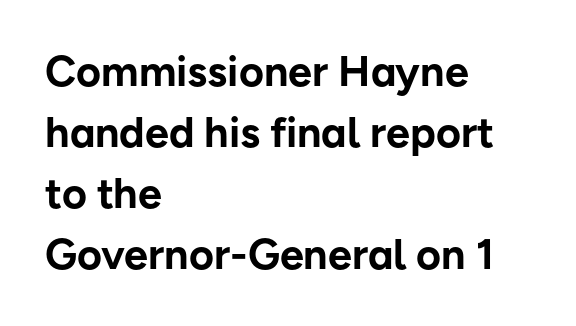
{"serif": "no", "italic": "no", "bold": "yes", "weight": "bold", "width": "normal", "stroke_contrast": "low", "x_height": "medium", "monospaced": "no", "underline": "no", "align": "left", "line_spacing": "normal", "line_spacing_ratio": 1.42, "letter_spacing": "normal", "letter_spacing_em": 0.0, "glyph_px": 43}
